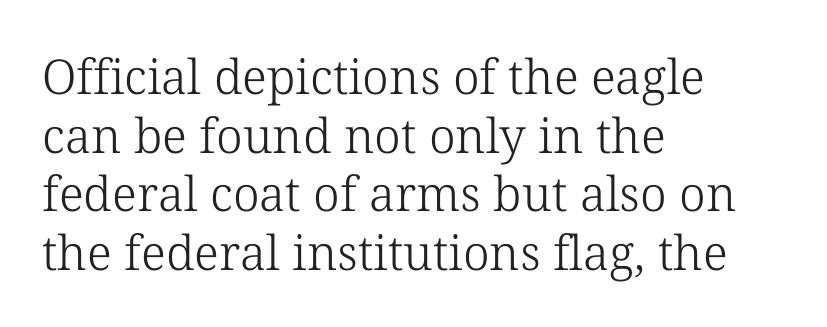
The image shows 48 px light serif type, upright; set left-aligned, line spacing 1.22x, normal letter spacing, not underlined; low stroke contrast and a medium x-height.
